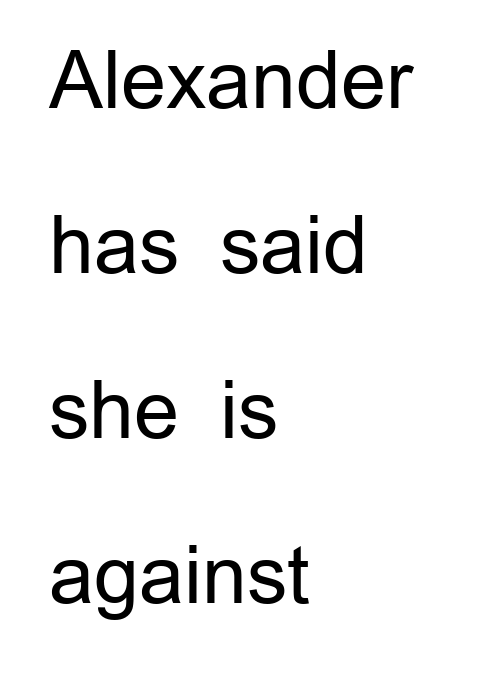
Q: Is the text bold? A: No.
Q: Is the text italic (slanted)? A: No, it is upright.
Q: Is the typeface a serif or a sans-serif typeface? A: Sans-serif.
Q: Is the text underlined? A: No.
Q: How is the paragraph aligned? A: Left-aligned.
Q: Is the spacing between letters normal or unusually wide? A: Normal.
Q: Is the spacing between lines tight, normal or loose? A: Loose.
Q: Width (condensed, normal, or wide)? A: Normal.
Q: Stroke contrast? A: Low.
Q: x-height? A: Medium.
Q: Monospaced? A: No.
